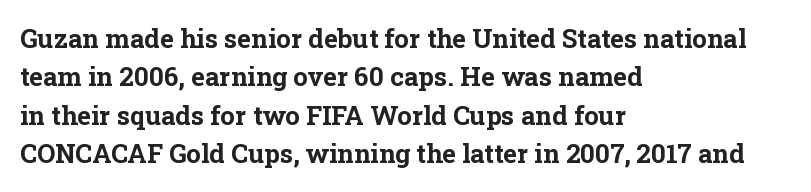
{"italic": "no", "bold": "yes", "underline": "no", "align": "left", "line_spacing": "normal", "line_spacing_ratio": 1.48, "letter_spacing": "normal", "letter_spacing_em": 0.0, "glyph_px": 26}
